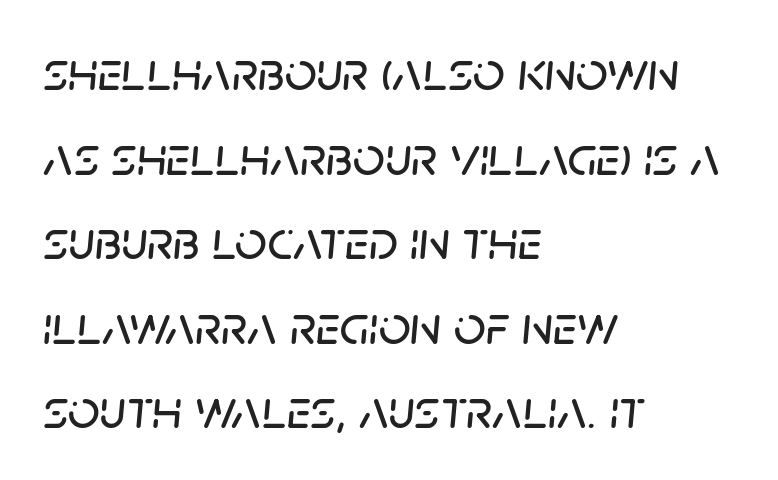
Q: Is the text italic (slanted)? A: Yes, it leans right by about 5 degrees.
Q: Is the text underlined? A: No.
Q: How is the paragraph aligned? A: Left-aligned.
Q: Is the spacing between letters normal or unusually wide? A: Normal.
Q: Is the spacing between lines tight, normal or loose? A: Normal.
Q: Width (condensed, normal, or wide)? A: Normal.
Q: Stroke contrast? A: Low.
Q: x-height? A: Large.
Q: Monospaced? A: No.
